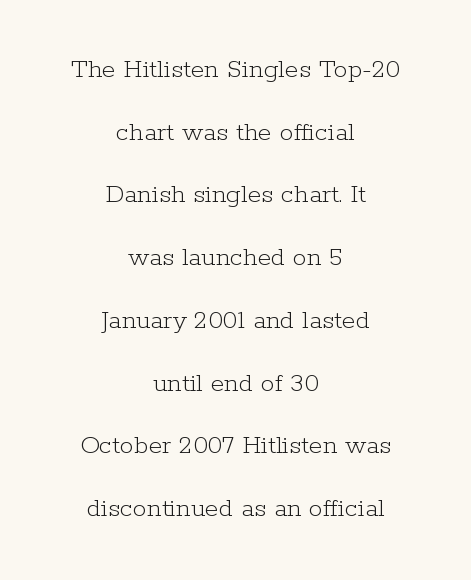
The image shows 28 px light serif type, upright; set centered, loose line spacing (2.24x), normal letter spacing, not underlined; low stroke contrast and a medium x-height.
